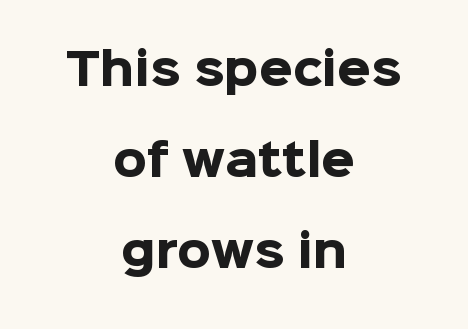
Q: Is the text bold? A: Yes.
Q: Is the text italic (slanted)? A: No, it is upright.
Q: Is the typeface a serif or a sans-serif typeface? A: Sans-serif.
Q: Is the text underlined? A: No.
Q: How is the paragraph aligned? A: Centered.
Q: Is the spacing between letters normal or unusually wide? A: Normal.
Q: Is the spacing between lines tight, normal or loose? A: Loose.
Q: Width (condensed, normal, or wide)? A: Normal.
Q: Stroke contrast? A: Low.
Q: x-height? A: Medium.
Q: Monospaced? A: No.
